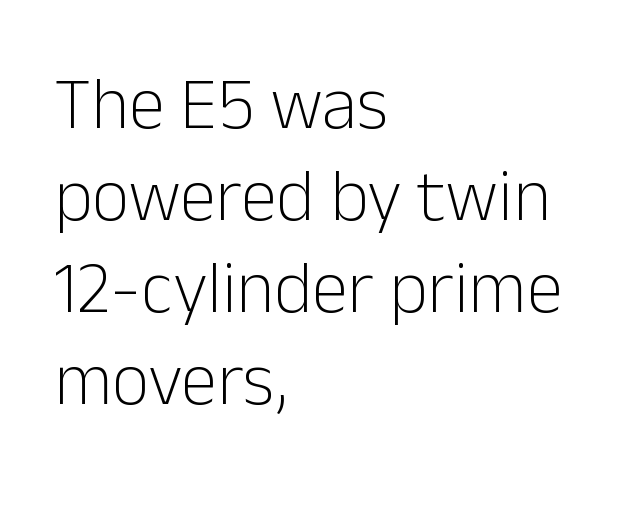
The image shows 73 px light sans-serif type, upright; set left-aligned, normal line spacing (1.26x), normal letter spacing, not underlined; low stroke contrast and a medium x-height.
